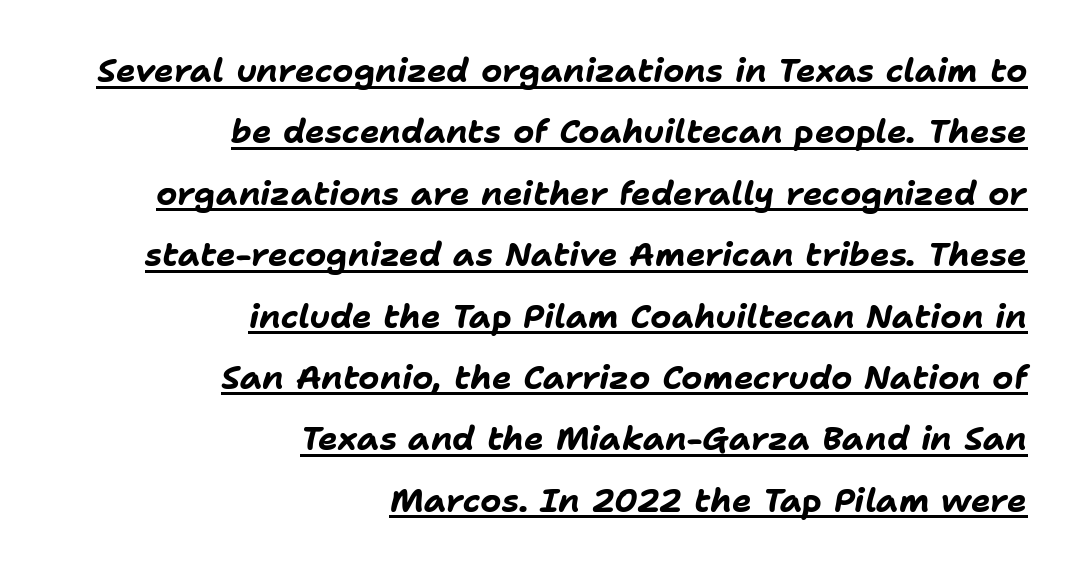
The image shows 33 px bold type, italic (leaning right); set right-aligned, line spacing 1.86x, normal letter spacing, underlined; low stroke contrast and a medium x-height.
